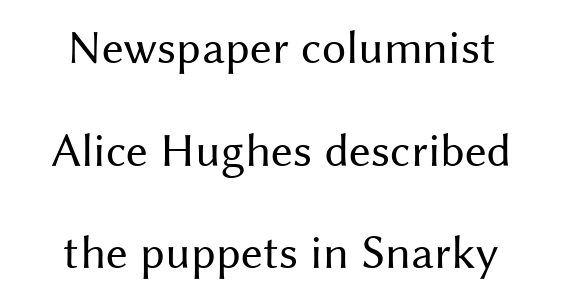
Q: Is the text bold? A: No.
Q: Is the text italic (slanted)? A: No, it is upright.
Q: Is the typeface a serif or a sans-serif typeface? A: Sans-serif.
Q: Is the text underlined? A: No.
Q: How is the paragraph aligned? A: Centered.
Q: Is the spacing between letters normal or unusually wide? A: Normal.
Q: Is the spacing between lines tight, normal or loose? A: Loose.
Q: Width (condensed, normal, or wide)? A: Normal.
Q: Stroke contrast? A: Medium.
Q: x-height? A: Medium.
Q: Monospaced? A: No.
